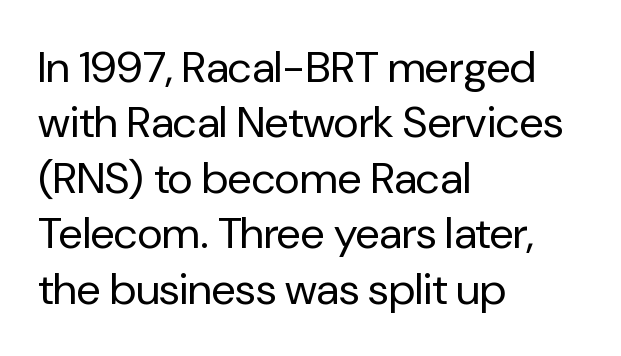
The image shows 44 px regular-weight sans-serif type, upright; set left-aligned, normal line spacing (1.26x), normal letter spacing, not underlined; low stroke contrast and a medium x-height.
